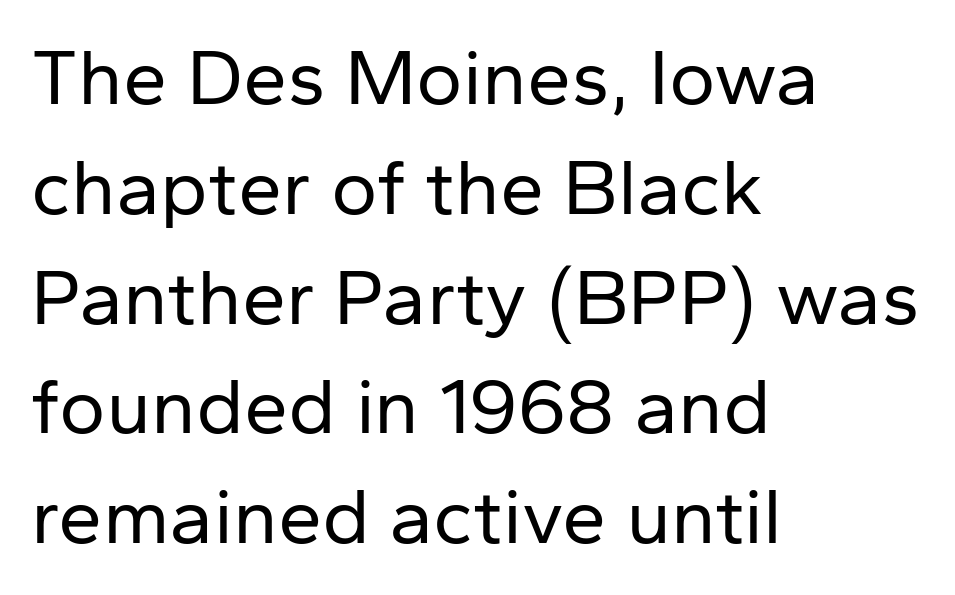
Q: Is the text bold? A: No.
Q: Is the text italic (slanted)? A: No, it is upright.
Q: Is the typeface a serif or a sans-serif typeface? A: Sans-serif.
Q: Is the text underlined? A: No.
Q: How is the paragraph aligned? A: Left-aligned.
Q: Is the spacing between letters normal or unusually wide? A: Normal.
Q: Is the spacing between lines tight, normal or loose? A: Normal.
Q: Width (condensed, normal, or wide)? A: Normal.
Q: Stroke contrast? A: Low.
Q: x-height? A: Medium.
Q: Monospaced? A: No.
